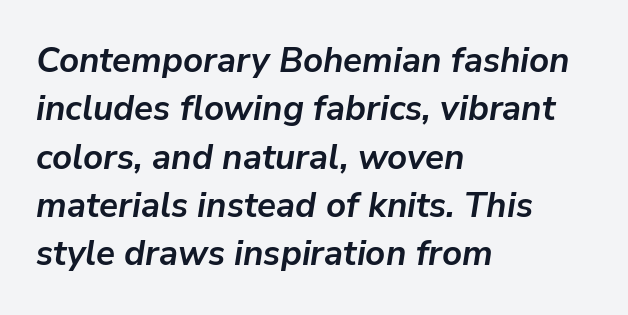
Q: Is the text bold? A: Yes.
Q: Is the text italic (slanted)? A: Yes, it leans right by about 9 degrees.
Q: Is the text underlined? A: No.
Q: How is the paragraph aligned? A: Left-aligned.
Q: Is the spacing between letters normal or unusually wide? A: Normal.
Q: Is the spacing between lines tight, normal or loose? A: Normal.
Q: Width (condensed, normal, or wide)? A: Normal.
Q: Stroke contrast? A: Low.
Q: x-height? A: Medium.
Q: Monospaced? A: No.
